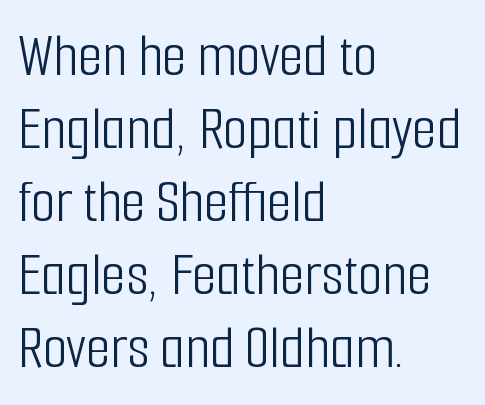
Caption: face not bold, strokes unweighted. Line starts are locked; line ends wander. Standard letterfit; no display-style spreading of the glyphs. Letters rest on an invisible, unmarked baseline. Posture: upright roman. A sans-serif font was chosen for this passage.
